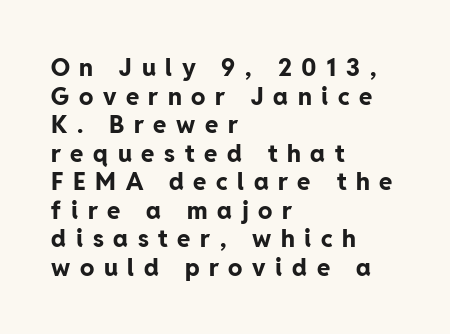
The image shows 24 px bold type, upright; set left-aligned, line spacing 1.19x, unusually wide letter spacing (+0.4 em), not underlined.
